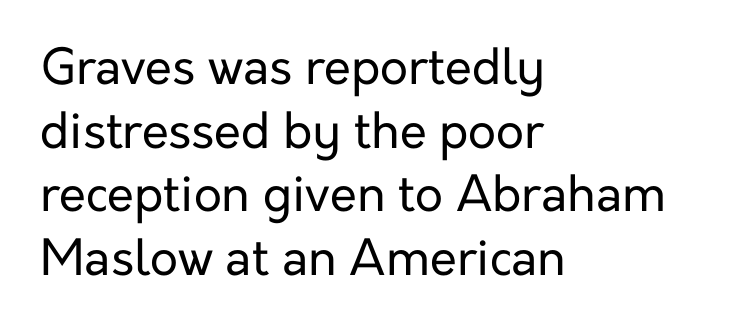
Q: Is the text bold? A: No.
Q: Is the text italic (slanted)? A: No, it is upright.
Q: Is the typeface a serif or a sans-serif typeface? A: Sans-serif.
Q: Is the text underlined? A: No.
Q: How is the paragraph aligned? A: Left-aligned.
Q: Is the spacing between letters normal or unusually wide? A: Normal.
Q: Is the spacing between lines tight, normal or loose? A: Normal.
Q: Width (condensed, normal, or wide)? A: Normal.
Q: Stroke contrast? A: Low.
Q: x-height? A: Medium.
Q: Monospaced? A: No.
